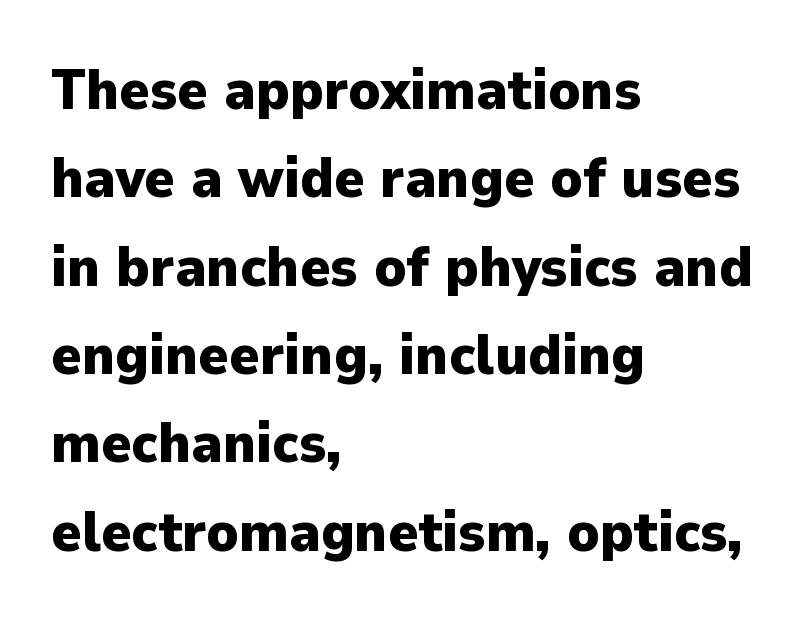
{"serif": "no", "italic": "no", "bold": "yes", "weight": "heavy", "width": "normal", "stroke_contrast": "low", "x_height": "medium", "monospaced": "no", "underline": "no", "align": "left", "line_spacing": "normal", "line_spacing_ratio": 1.55, "letter_spacing": "normal", "letter_spacing_em": 0.0, "glyph_px": 57}
